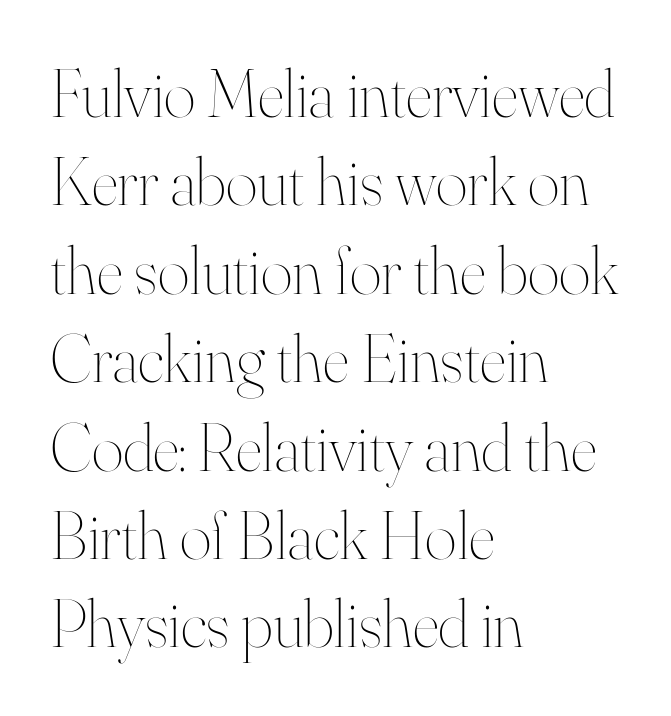
The image shows 68 px thin type, upright; set left-aligned, normal line spacing (1.3x), normal letter spacing, not underlined; high stroke contrast and a small x-height.
